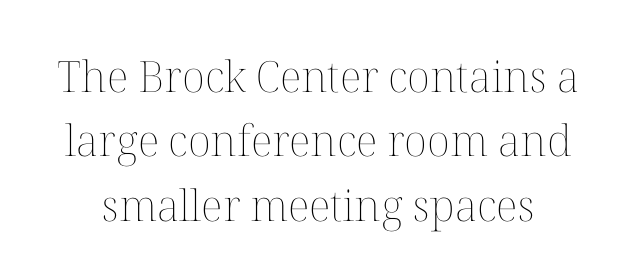
Observe the ordinary spacing: letters are neighbours, not strangers. The type sits square on the baseline with zero lean. Looks like regular typesetting: each glyph gets only the width it needs. Leading matches the norm, producing a regular column.
